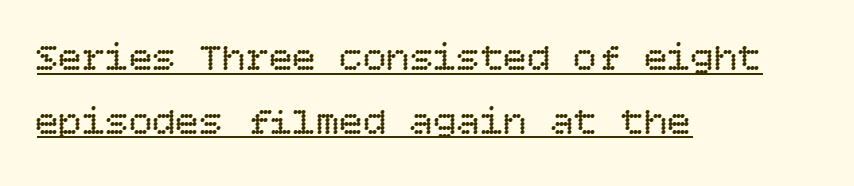
The letterforms sit shoulder to shoulder at normal distance. Students, observe: this is what conventionally led text looks like. The string is rendered with underlining switched on. Typeset ragged right — the left edge is the straight one.
